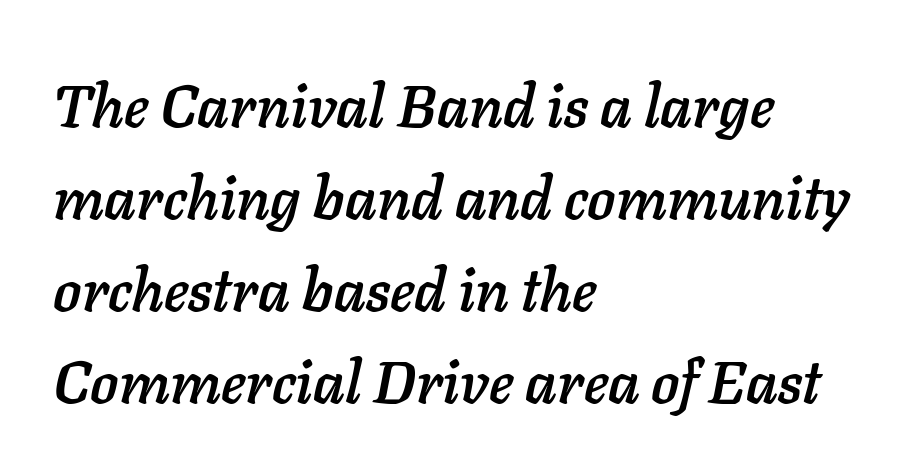
The image shows 59 px text type, italic (leaning right); set left-aligned, normal line spacing (1.56x), normal letter spacing, not underlined; low stroke contrast and a medium x-height.
